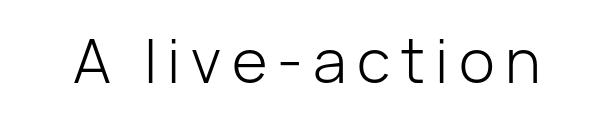
The image shows 61 px light sans-serif type, upright; set not underlined; low stroke contrast and a medium x-height.
